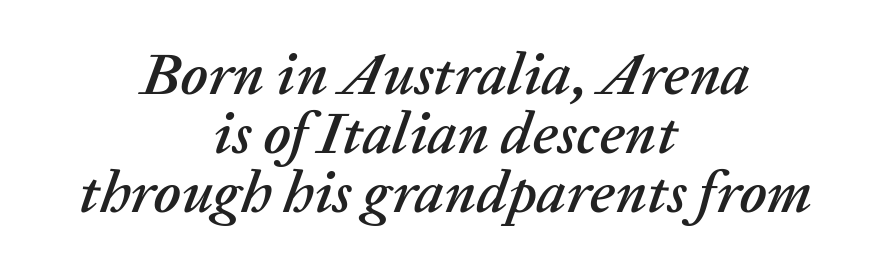
{"italic": "yes", "lean": "right", "slant_degrees": 20, "width": "normal", "stroke_contrast": "low", "x_height": "medium", "monospaced": "no", "underline": "no", "align": "center", "line_spacing": "tight", "line_spacing_ratio": 1.0, "letter_spacing": "normal", "letter_spacing_em": 0.0, "glyph_px": 59}
